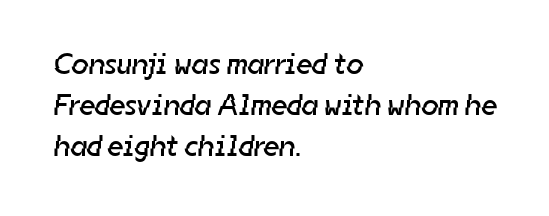
The image shows 30 px regular-weight sans-serif type; set left-aligned, normal line spacing (1.37x), normal letter spacing, not underlined; low stroke contrast and a medium x-height.
